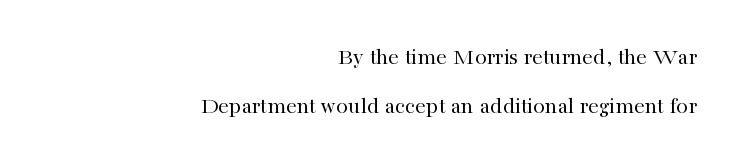
The image shows 24 px text type, upright; set right-aligned, loose line spacing (2.04x), normal letter spacing, not underlined.
